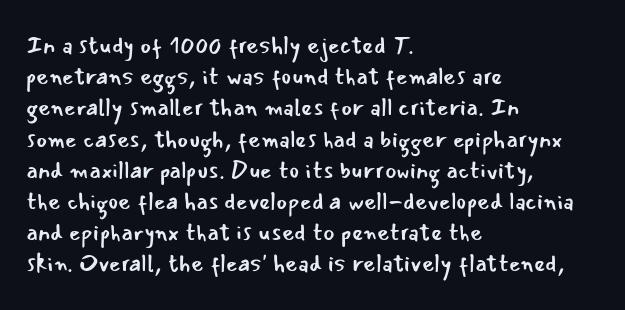
Q: Is the text bold? A: No.
Q: Is the text italic (slanted)? A: No, it is upright.
Q: Is the text underlined? A: No.
Q: How is the paragraph aligned? A: Left-aligned.
Q: Is the spacing between letters normal or unusually wide? A: Normal.
Q: Is the spacing between lines tight, normal or loose? A: Normal.
